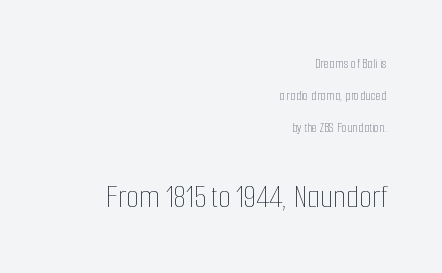
Horizontal alignment here is rightward, an uncommon choice for prose. Size hierarchy here favors the trailing block over the leading one. This is not heavy type; no bold has been used. Check under the words: just untouched page. Nope, not italic — everything's standing straight. Whoever set this chose breathing room over compactness in the vertical rhythm.
